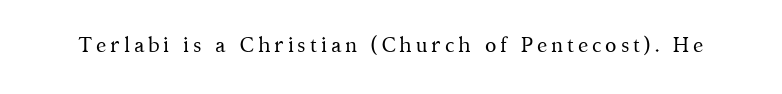
{"italic": "no", "bold": "no", "underline": "no", "glyph_px": 21}
